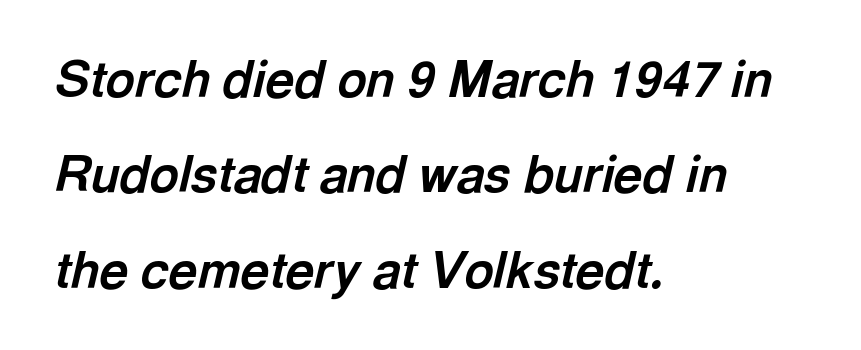
The image shows 50 px bold type, italic (leaning right); set left-aligned, loose line spacing (1.91x), normal letter spacing, not underlined; a medium x-height.
